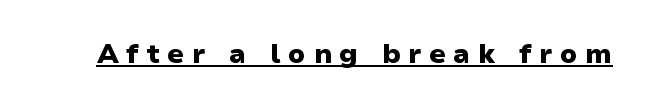
Plenty of ink on the page — the face is bold. What stands out about the letter spacing? Its width — letters are far apart. Underlined type. This is the regular roman posture of the typeface.
